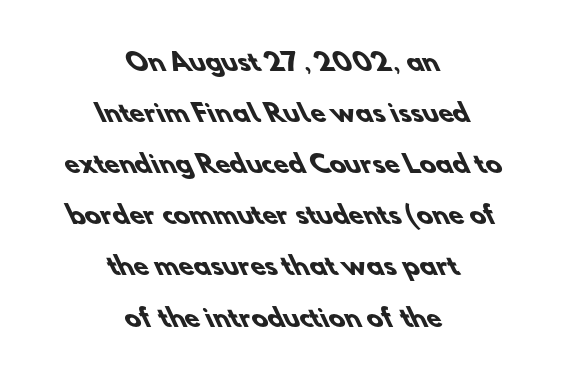
Q: Is the text bold? A: Yes.
Q: Is the text underlined? A: No.
Q: How is the paragraph aligned? A: Centered.
Q: Is the spacing between letters normal or unusually wide? A: Normal.
Q: Is the spacing between lines tight, normal or loose? A: Loose.
